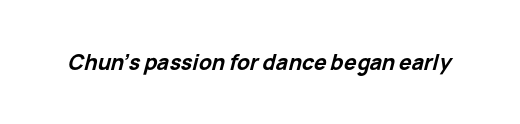
As a designer I'd log this as weight 700, bold. Quick note: underline off. An italicized treatment has been applied to the whole sample. The face used here is rendered with its standard letterfit.
